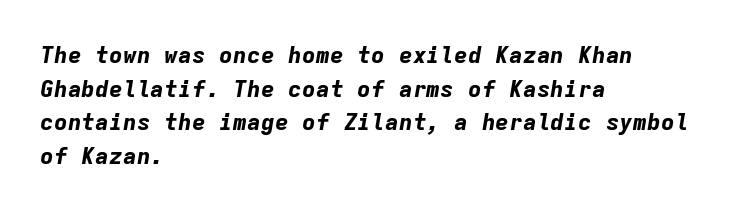
{"italic": "yes", "lean": "right", "slant_degrees": 9, "bold": "yes", "underline": "no", "align": "left", "line_spacing": "normal", "line_spacing_ratio": 1.46, "letter_spacing": "normal", "letter_spacing_em": 0.0, "glyph_px": 23}
